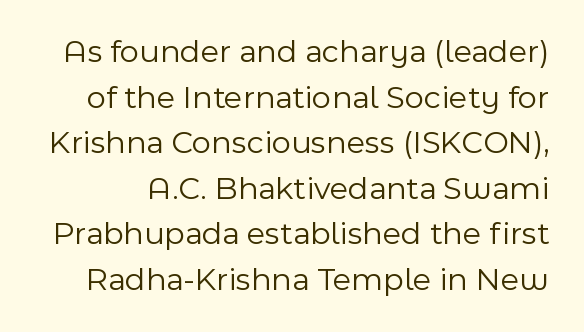
The image shows 33 px light sans-serif type, upright; set normal line spacing (1.38x), normal letter spacing, not underlined; a medium x-height.
